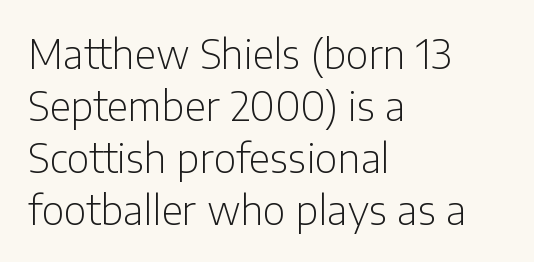
The image shows 39 px light sans-serif type, upright; set left-aligned, normal line spacing (1.33x), normal letter spacing, not underlined; low stroke contrast and a medium x-height.
